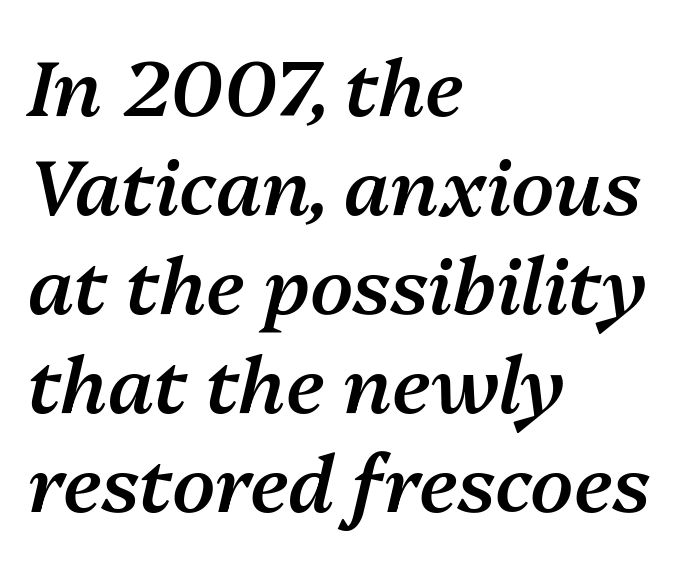
{"italic": "yes", "lean": "right", "slant_degrees": 13, "bold": "semi", "weight": "semibold", "width": "normal", "stroke_contrast": "medium", "x_height": "medium", "monospaced": "no", "underline": "no", "align": "left", "line_spacing": "normal", "line_spacing_ratio": 1.27, "letter_spacing": "normal", "letter_spacing_em": 0.0, "glyph_px": 78}
